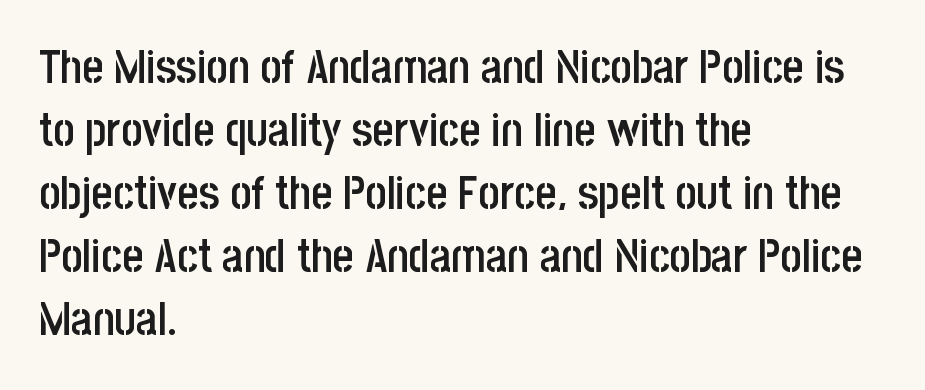
The image shows 46 px semibold, condensed sans-serif type, upright; set left-aligned, normal line spacing (1.37x), normal letter spacing, not underlined; low stroke contrast and a large x-height.
